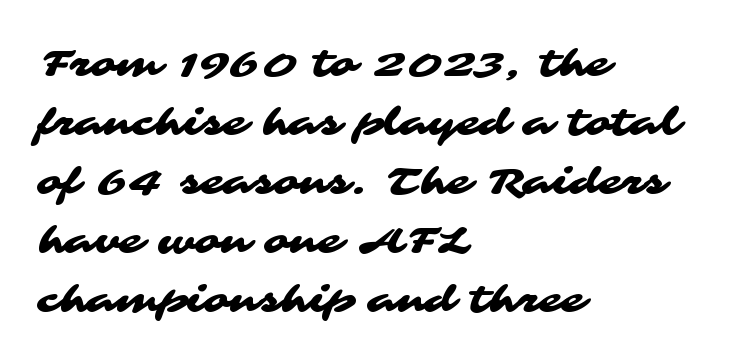
{"serif": "no", "width": "wide", "stroke_contrast": "medium", "x_height": "medium", "monospaced": "no", "underline": "no", "align": "left", "line_spacing": "normal", "line_spacing_ratio": 1.55, "letter_spacing": "normal", "letter_spacing_em": 0.0, "glyph_px": 38}
